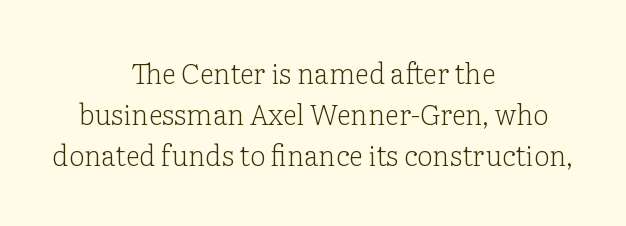
Underlining? Definitely not there. Alignment: centered. The rendering uses a moderate line-height, typical for paragraphs. Quick note: not italic, upright. Tracking here is standard; glyphs follow each other at the usual distance.
